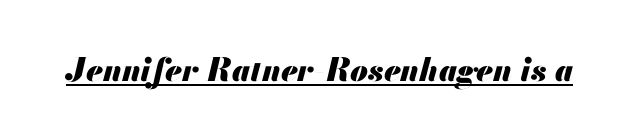
The typesetting leans heavy: a genuine bold. Do the characters align in a grid? No, the font is proportional. This rendering leaves character spacing at its baseline value. What decoration does the sample have? An underline. Characters are canted at an angle relative to the baseline's perpendicular.
